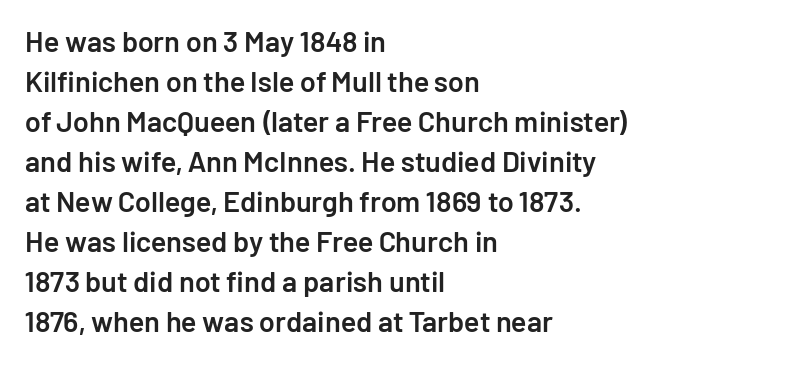
These lines carry some extra weight — a demibold, not a full bold. Successive baselines arrive at the customary interval. Character widths vary here, with narrow letters taking less room than wide ones. Plain, unruled lines of type.
